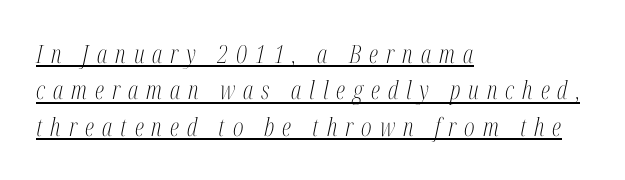
Q: Is the text bold? A: No.
Q: Is the text italic (slanted)? A: Yes, it leans right by about 12 degrees.
Q: Is the text underlined? A: Yes.
Q: How is the paragraph aligned? A: Left-aligned.
Q: Is the spacing between letters normal or unusually wide? A: Unusually wide.
Q: Is the spacing between lines tight, normal or loose? A: Normal.
